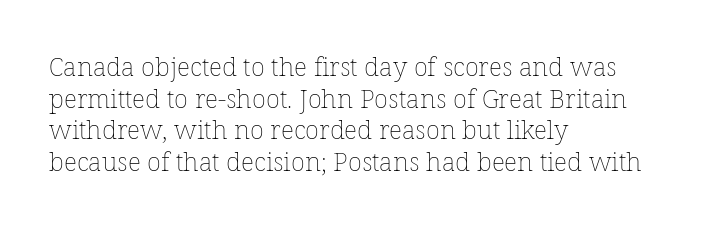
Q: Is the text bold? A: No.
Q: Is the text italic (slanted)? A: No, it is upright.
Q: Is the text underlined? A: No.
Q: How is the paragraph aligned? A: Left-aligned.
Q: Is the spacing between letters normal or unusually wide? A: Normal.
